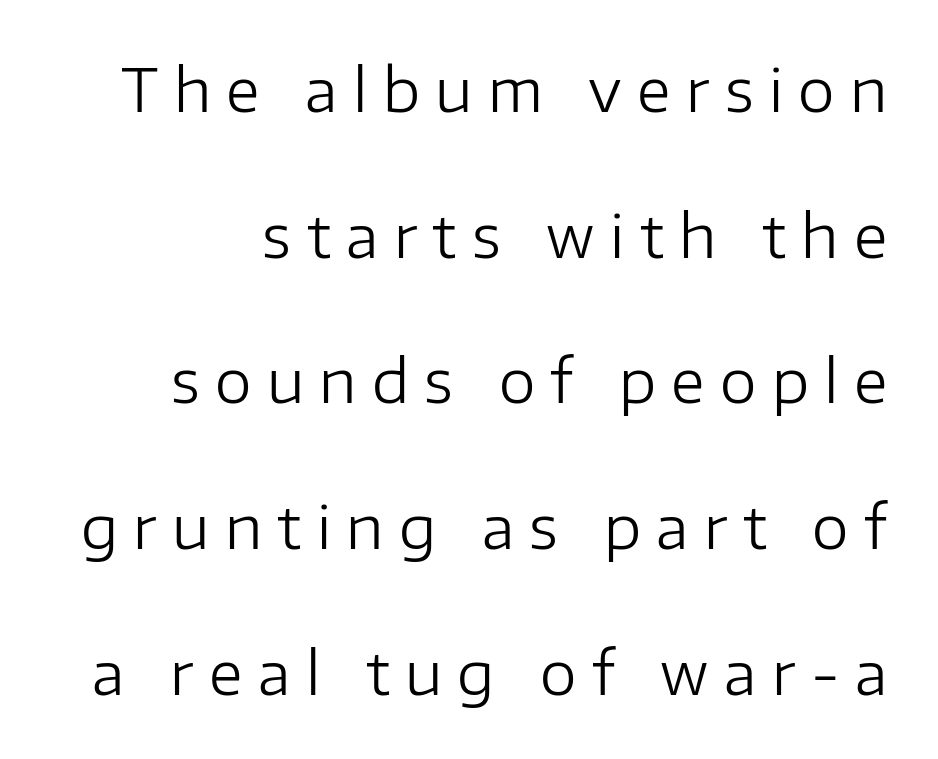
Q: Is the text bold? A: No.
Q: Is the text italic (slanted)? A: No, it is upright.
Q: Is the typeface a serif or a sans-serif typeface? A: Sans-serif.
Q: Is the text underlined? A: No.
Q: Is the spacing between letters normal or unusually wide? A: Unusually wide.
Q: Is the spacing between lines tight, normal or loose? A: Loose.
Q: Width (condensed, normal, or wide)? A: Normal.
Q: Stroke contrast? A: Low.
Q: x-height? A: Medium.
Q: Monospaced? A: No.
